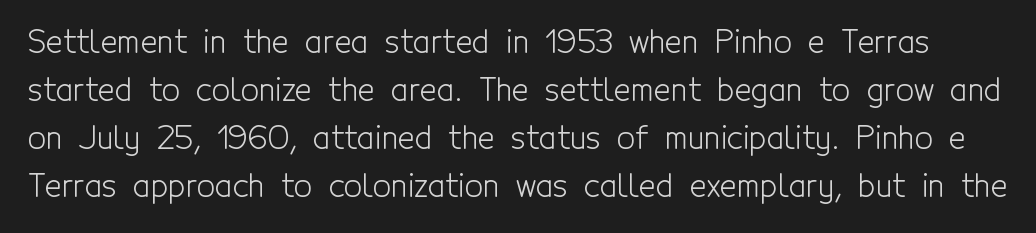
{"serif": "no", "italic": "no", "bold": "no", "weight": "light", "width": "condensed", "x_height": "medium", "monospaced": "no", "underline": "no", "line_spacing": "normal", "line_spacing_ratio": 1.5, "letter_spacing": "normal", "letter_spacing_em": 0.0, "glyph_px": 32}
